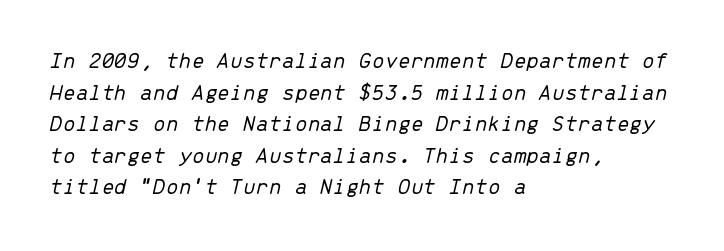
{"italic": "yes", "lean": "right", "slant_degrees": 13, "bold": "no", "underline": "no", "align": "left", "line_spacing": "normal", "line_spacing_ratio": 1.37, "letter_spacing": "normal", "letter_spacing_em": 0.0, "glyph_px": 23}
